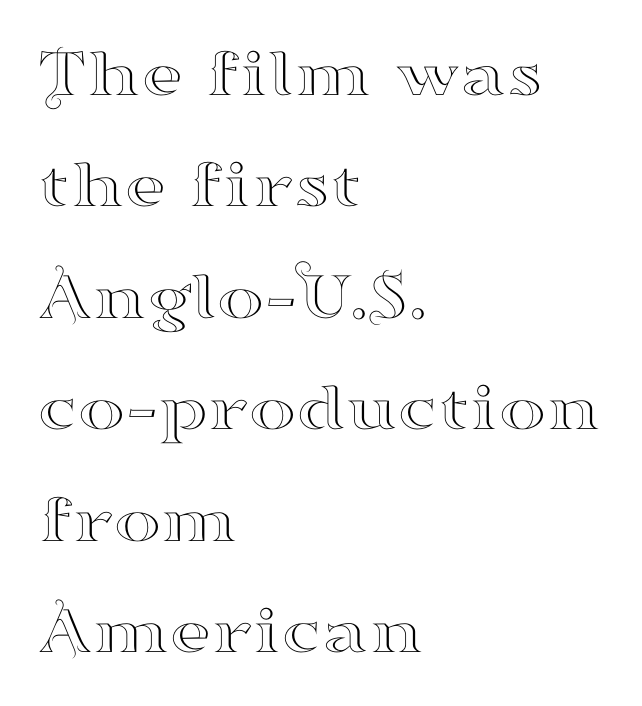
{"serif": "yes", "italic": "no", "width": "wide", "stroke_contrast": "high", "x_height": "small", "monospaced": "no", "underline": "no", "align": "left", "line_spacing": "normal", "line_spacing_ratio": 1.57, "letter_spacing": "normal", "letter_spacing_em": 0.0, "glyph_px": 71}
